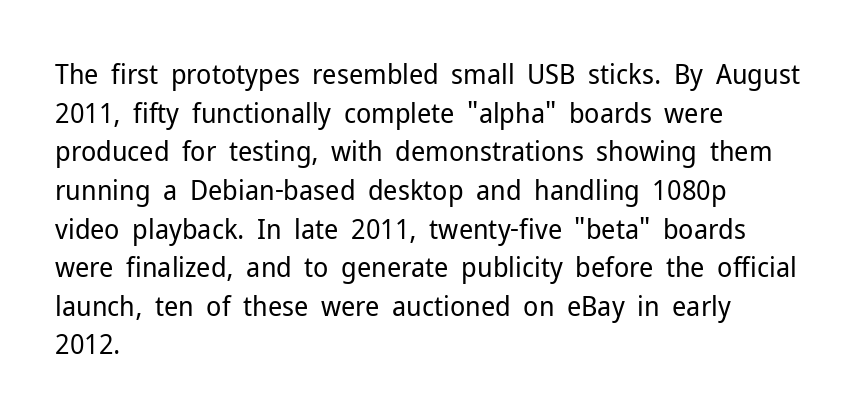
Q: Is the text bold? A: No.
Q: Is the text italic (slanted)? A: No, it is upright.
Q: Is the typeface a serif or a sans-serif typeface? A: Sans-serif.
Q: Is the text underlined? A: No.
Q: How is the paragraph aligned? A: Left-aligned.
Q: Is the spacing between letters normal or unusually wide? A: Normal.
Q: Is the spacing between lines tight, normal or loose? A: Normal.
Q: Width (condensed, normal, or wide)? A: Normal.
Q: Stroke contrast? A: Low.
Q: x-height? A: Medium.
Q: Monospaced? A: No.
